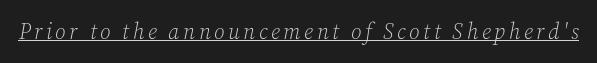
{"italic": "yes", "lean": "right", "slant_degrees": 12, "bold": "no", "underline": "yes", "glyph_px": 22}
